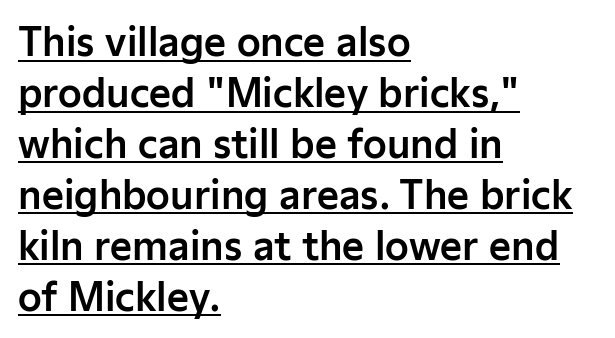
What kind of face is this? One without serifs — a sans. Visually the block forms a straight wall on the left and a jagged coastline on the right. Glyph-to-glyph distance matches everyday printed text. In terms of posture, this sample is upright. Compared with undecorated copy, this sample adds a rule below the words. These lines sit exactly where default settings would place them.
